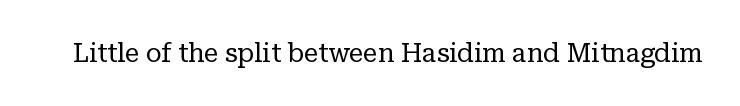
A roman cut, with each character standing at attention. Decoration check: the copy has no underline. The gaps between neighbouring characters are ordinary and unremarkable. Bold? No — there's no thickening of the strokes.
